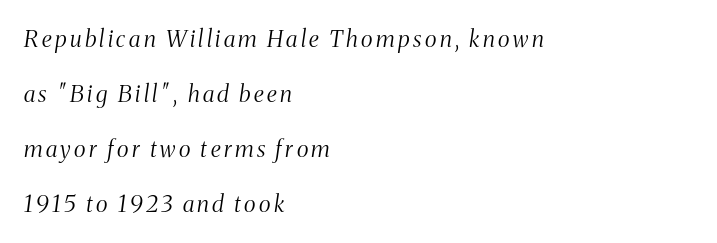
Q: Is the text bold? A: No.
Q: Is the text italic (slanted)? A: Yes, it leans right by about 8 degrees.
Q: Is the text underlined? A: No.
Q: How is the paragraph aligned? A: Left-aligned.
Q: Is the spacing between lines tight, normal or loose? A: Loose.
